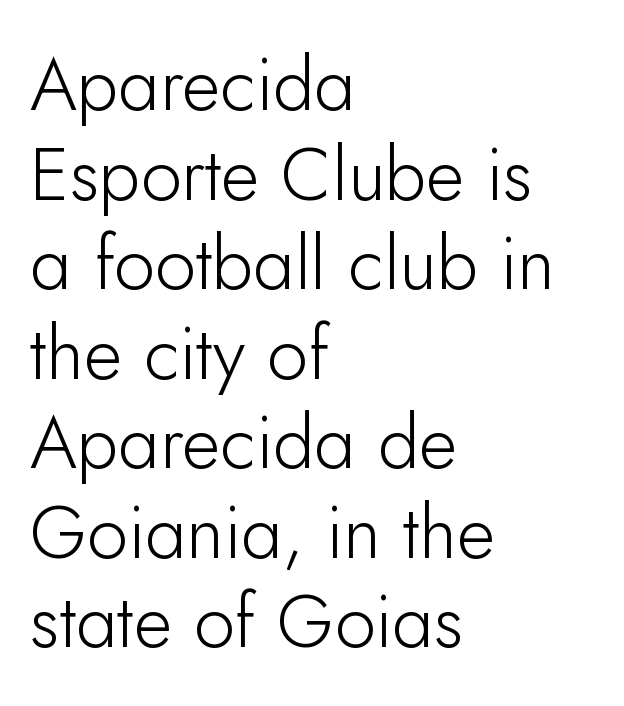
{"serif": "no", "italic": "no", "bold": "no", "weight": "light", "width": "normal", "stroke_contrast": "low", "x_height": "small", "monospaced": "no", "underline": "no", "align": "left", "line_spacing_ratio": 1.21, "letter_spacing": "normal", "letter_spacing_em": 0.0, "glyph_px": 74}
